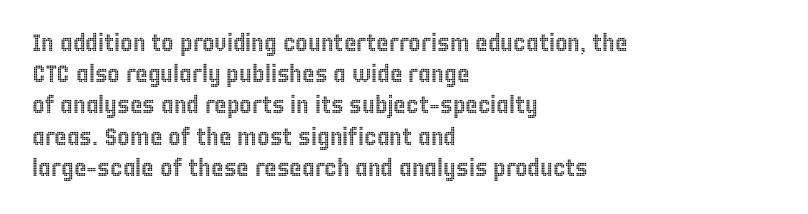
Q: Is the text italic (slanted)? A: No, it is upright.
Q: Is the text underlined? A: No.
Q: How is the paragraph aligned? A: Left-aligned.
Q: Is the spacing between letters normal or unusually wide? A: Normal.
Q: Is the spacing between lines tight, normal or loose? A: Normal.
